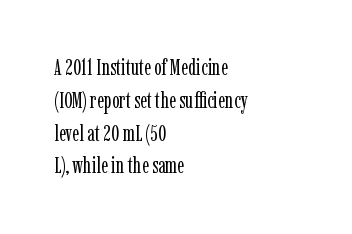
{"italic": "no", "bold": "no", "underline": "no", "align": "left", "line_spacing": "normal", "line_spacing_ratio": 1.49, "letter_spacing": "normal", "letter_spacing_em": 0.0, "glyph_px": 22}
